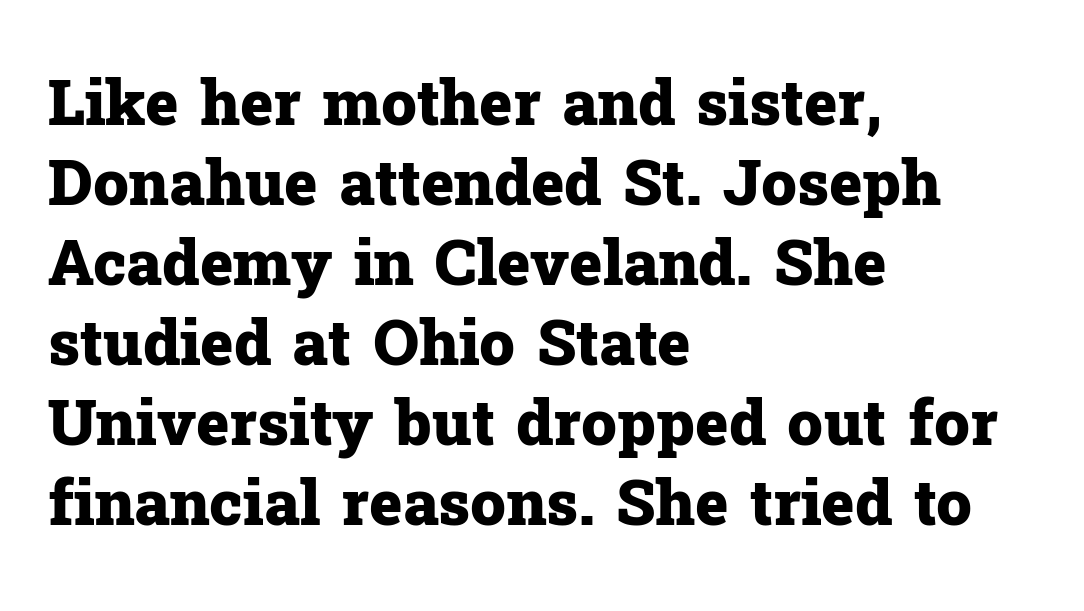
Q: Is the text bold? A: Yes.
Q: Is the text italic (slanted)? A: No, it is upright.
Q: Is the typeface a serif or a sans-serif typeface? A: Serif.
Q: Is the text underlined? A: No.
Q: How is the paragraph aligned? A: Left-aligned.
Q: Is the spacing between letters normal or unusually wide? A: Normal.
Q: Is the spacing between lines tight, normal or loose? A: Normal.
Q: Width (condensed, normal, or wide)? A: Normal.
Q: Stroke contrast? A: Low.
Q: x-height? A: Medium.
Q: Monospaced? A: No.
